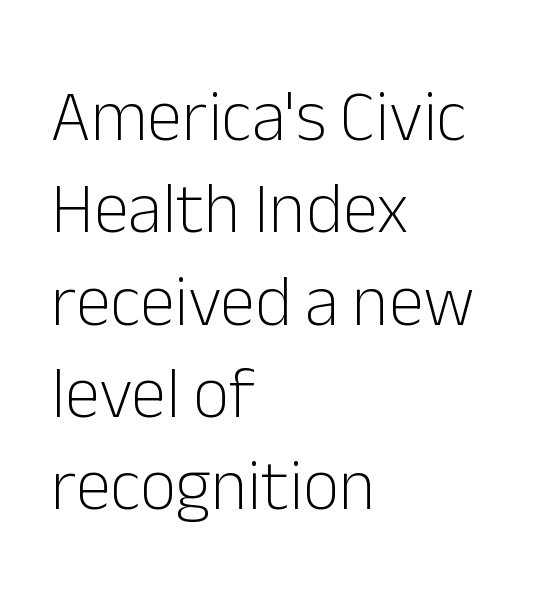
The image shows 71 px light sans-serif type, upright; set left-aligned, normal line spacing (1.3x), normal letter spacing, not underlined; low stroke contrast and a medium x-height.
